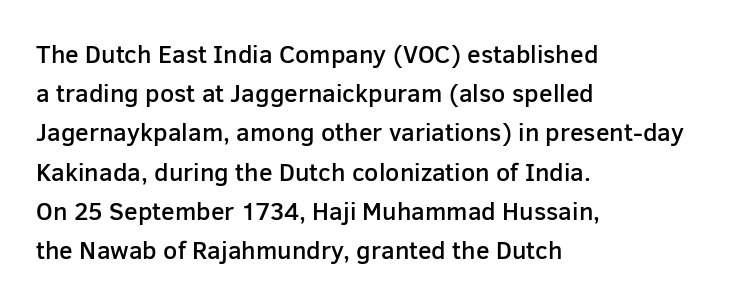
Q: Is the text bold? A: Semi-bold.
Q: Is the text italic (slanted)? A: No, it is upright.
Q: Is the text underlined? A: No.
Q: How is the paragraph aligned? A: Left-aligned.
Q: Is the spacing between letters normal or unusually wide? A: Normal.
Q: Is the spacing between lines tight, normal or loose? A: Normal.
